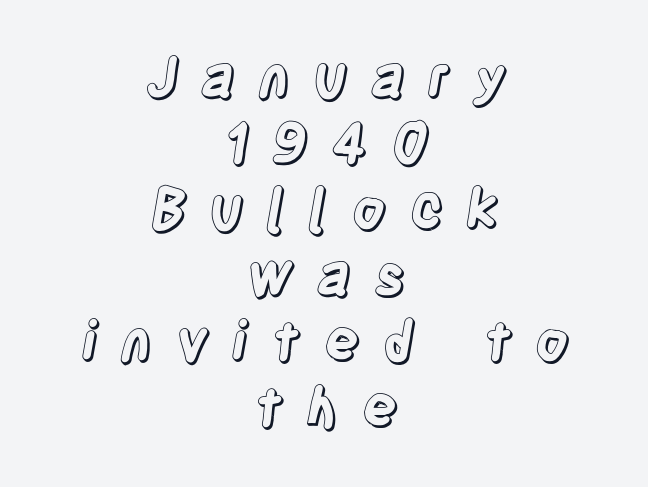
Q: Is the text italic (slanted)? A: Yes.
Q: Is the text underlined? A: No.
Q: How is the paragraph aligned? A: Centered.
Q: Is the spacing between letters normal or unusually wide? A: Unusually wide.
Q: Width (condensed, normal, or wide)? A: Condensed.
Q: x-height? A: Large.
Q: Monospaced? A: No.
